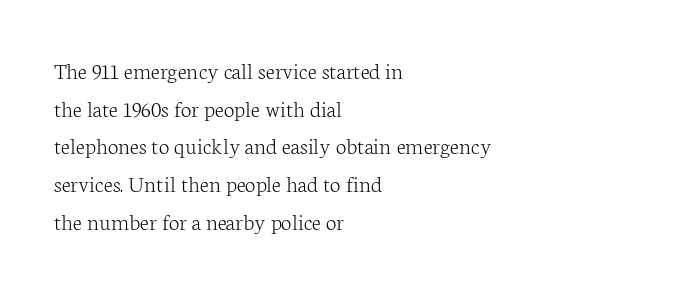
{"italic": "no", "bold": "no", "underline": "no", "align": "left", "line_spacing": "normal", "line_spacing_ratio": 1.57, "letter_spacing": "normal", "letter_spacing_em": 0.0, "glyph_px": 24}
